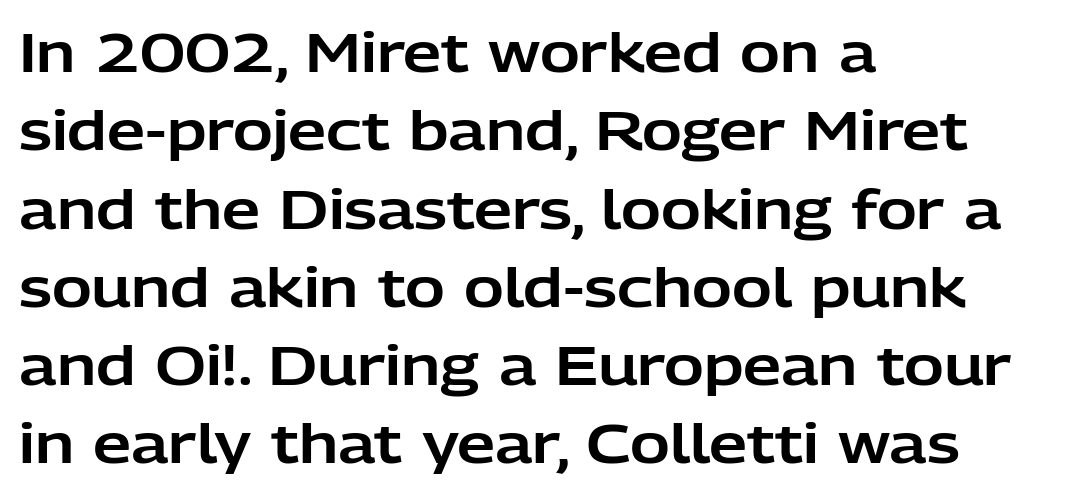
Q: Is the text italic (slanted)? A: No, it is upright.
Q: Is the typeface a serif or a sans-serif typeface? A: Sans-serif.
Q: Is the text underlined? A: No.
Q: How is the paragraph aligned? A: Left-aligned.
Q: Is the spacing between letters normal or unusually wide? A: Normal.
Q: Is the spacing between lines tight, normal or loose? A: Normal.
Q: Width (condensed, normal, or wide)? A: Normal.
Q: Stroke contrast? A: Low.
Q: x-height? A: Medium.
Q: Monospaced? A: No.
